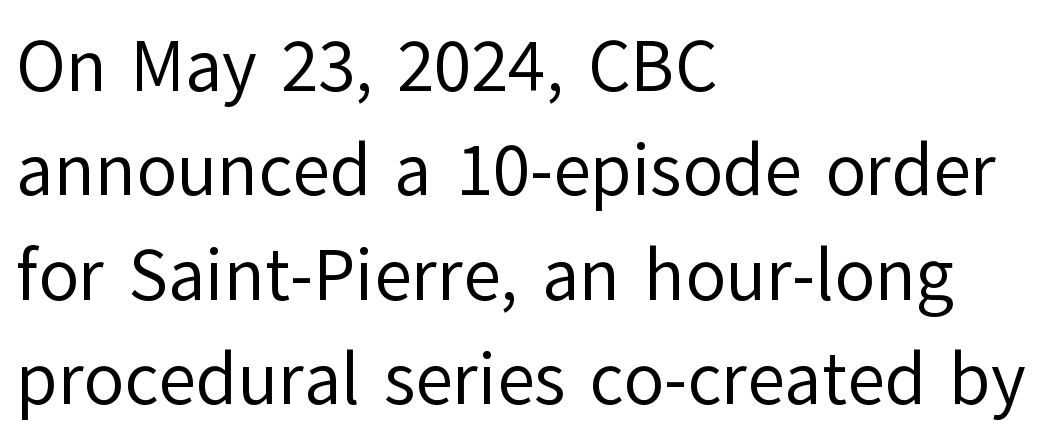
Q: Is the text bold? A: No.
Q: Is the text italic (slanted)? A: No, it is upright.
Q: Is the typeface a serif or a sans-serif typeface? A: Sans-serif.
Q: Is the text underlined? A: No.
Q: How is the paragraph aligned? A: Left-aligned.
Q: Is the spacing between letters normal or unusually wide? A: Normal.
Q: Is the spacing between lines tight, normal or loose? A: Normal.
Q: Width (condensed, normal, or wide)? A: Normal.
Q: Stroke contrast? A: Low.
Q: x-height? A: Medium.
Q: Monospaced? A: No.
